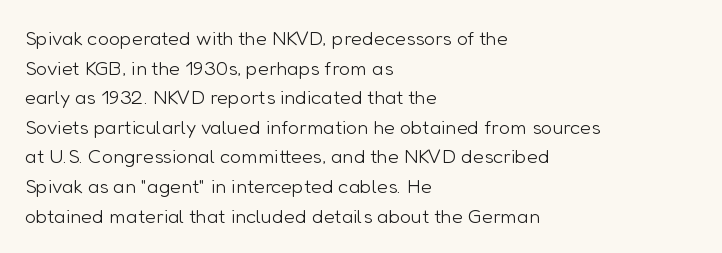
Compared with a typical body face, this is equally light or lighter still. The line texture is even and compact thanks to regular tracking. The space directly below the letters is spotless. Nope, not italic — everything's standing straight.
